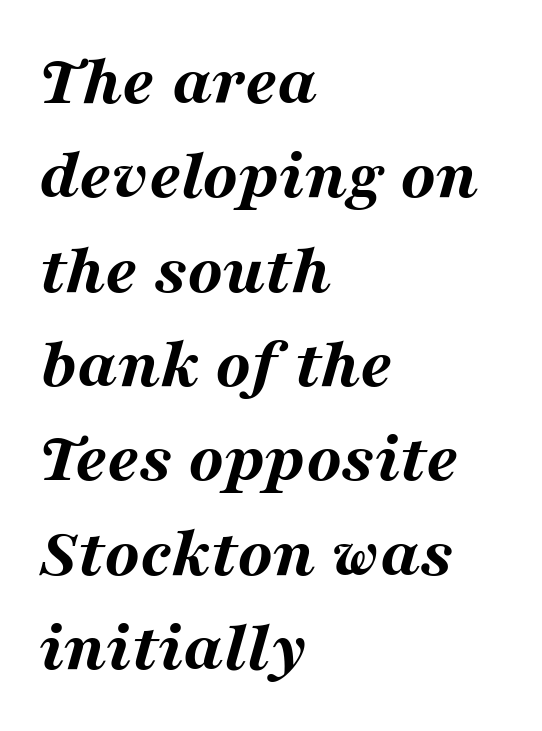
Q: Is the text bold? A: Yes.
Q: Is the text italic (slanted)? A: Yes, it leans right by about 16 degrees.
Q: Is the text underlined? A: No.
Q: How is the paragraph aligned? A: Left-aligned.
Q: Is the spacing between letters normal or unusually wide? A: Normal.
Q: Is the spacing between lines tight, normal or loose? A: Normal.
Q: Width (condensed, normal, or wide)? A: Wide.
Q: Stroke contrast? A: Medium.
Q: x-height? A: Medium.
Q: Monospaced? A: No.
